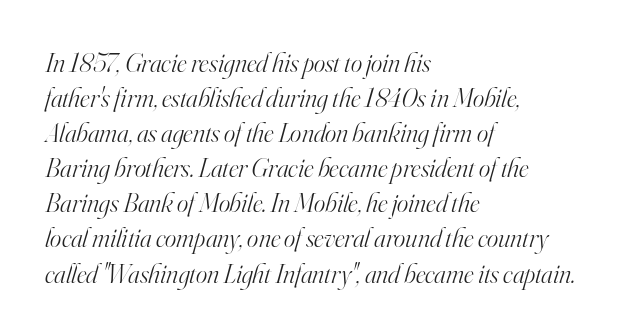
This rendering leaves character spacing at its baseline value. This sample keeps an unexceptional amount of space between lines. Bare-footed words on every line. Where is the straight margin? On the left. The letters are slanted; this is an italic face. Weight: regular or lighter.
